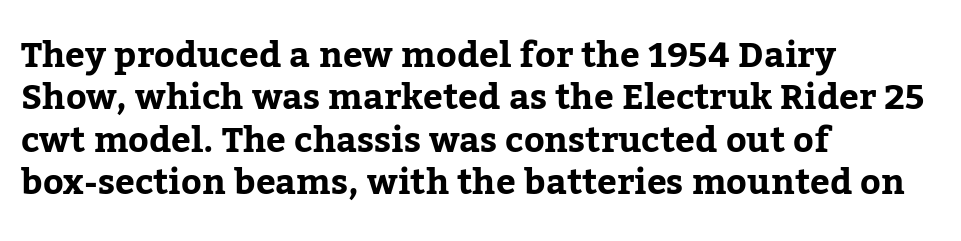
Which margin do the lines hug? The left one — the right edge is uneven. Caption: standard tracking, unaltered. The gap between lines stays unmarked. Ordinary non-slanted type is in use.
